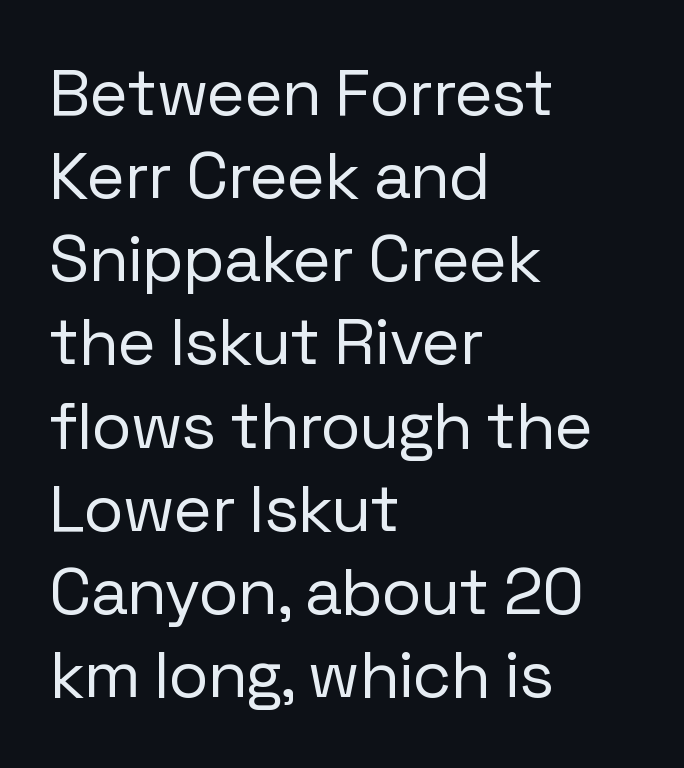
{"serif": "no", "italic": "no", "bold": "no", "weight": "regular", "width": "normal", "stroke_contrast": "low", "x_height": "medium", "monospaced": "no", "underline": "no", "align": "left", "line_spacing": "normal", "line_spacing_ratio": 1.26, "letter_spacing": "normal", "letter_spacing_em": 0.0, "glyph_px": 66}
